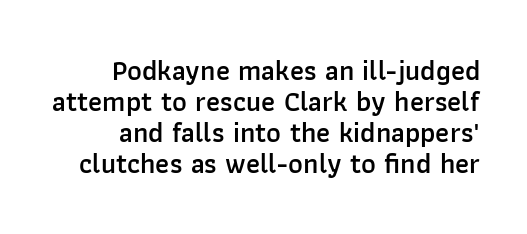
Q: Is the text bold? A: Semi-bold.
Q: Is the text italic (slanted)? A: No, it is upright.
Q: Is the typeface a serif or a sans-serif typeface? A: Sans-serif.
Q: Is the text underlined? A: No.
Q: Is the spacing between letters normal or unusually wide? A: Normal.
Q: Is the spacing between lines tight, normal or loose? A: Tight.
Q: Width (condensed, normal, or wide)? A: Normal.
Q: Stroke contrast? A: Low.
Q: x-height? A: Medium.
Q: Monospaced? A: No.
